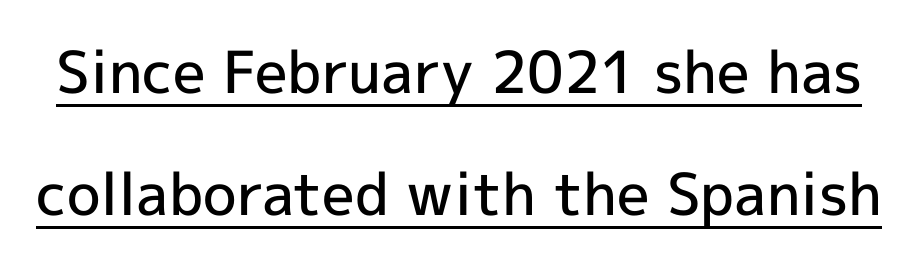
The text was rendered using a sans face with plain stroke endings. The passage shown has conventional tracking throughout. Line spacing here is loose. Does the lettering tilt? It doesn't — this is upright. Its strokes are somewhat broadened, the hallmark of semibold type.
